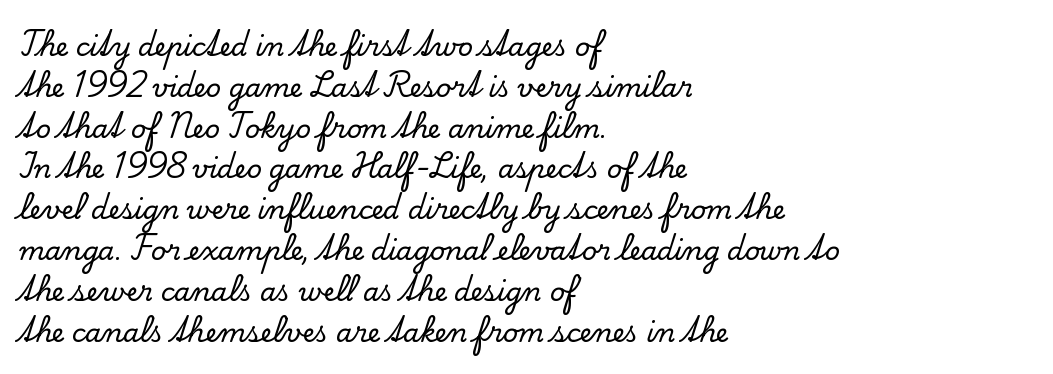
{"underline": "no", "align": "left", "line_spacing": "normal", "line_spacing_ratio": 1.57, "letter_spacing": "normal", "letter_spacing_em": 0.0, "glyph_px": 26}
